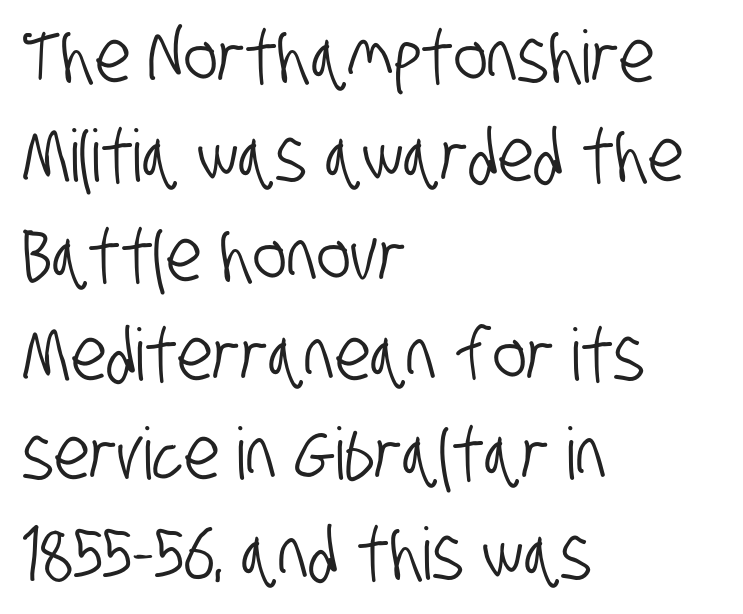
The image shows 72 px condensed sans-serif type; set left-aligned, normal line spacing (1.38x), normal letter spacing, not underlined; low stroke contrast and a large x-height.
